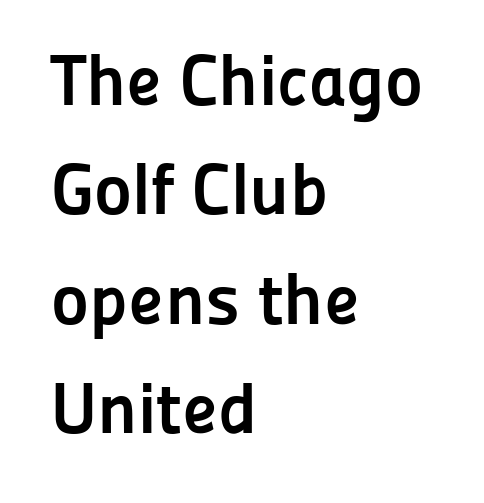
The image shows 72 px semibold sans-serif type, upright; set left-aligned, normal line spacing (1.52x), normal letter spacing, not underlined; low stroke contrast and a medium x-height.
